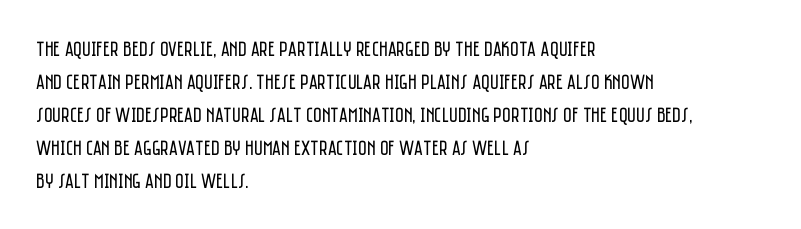
{"italic": "no", "bold": "no", "underline": "no", "align": "left", "line_spacing": "normal", "line_spacing_ratio": 1.57, "letter_spacing": "normal", "letter_spacing_em": 0.0, "glyph_px": 21}
